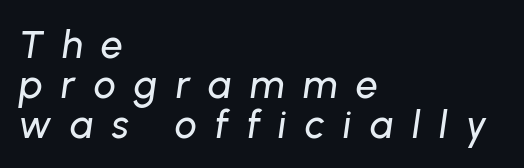
The image shows 39 px text type, italic (leaning right); set left-aligned, tight line spacing (1.02x), unusually wide letter spacing (+0.47 em), not underlined; low stroke contrast and a medium x-height.
